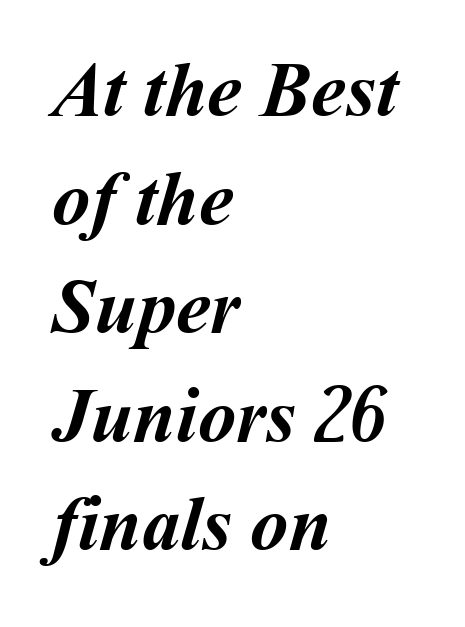
Q: Is the text bold? A: Yes.
Q: Is the text underlined? A: No.
Q: How is the paragraph aligned? A: Left-aligned.
Q: Is the spacing between letters normal or unusually wide? A: Normal.
Q: Is the spacing between lines tight, normal or loose? A: Normal.
Q: Width (condensed, normal, or wide)? A: Normal.
Q: Stroke contrast? A: Medium.
Q: x-height? A: Medium.
Q: Monospaced? A: No.
